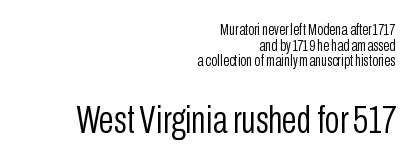
Very little white space separates one row of letters from the next. Bold? No — there's no thickening of the strokes. Quick note: underline off. Which chunk is bigger? The second one — the bottom block dwarfs the top. A flush-right, rag-left setting is used for this passage.
